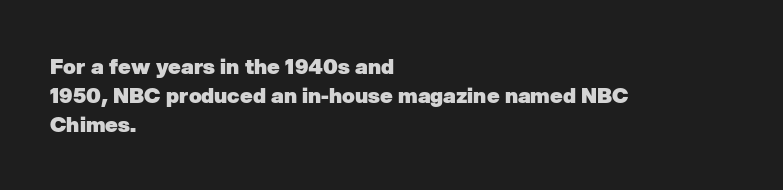
{"bold": "yes", "underline": "no", "align": "left", "line_spacing": "normal", "line_spacing_ratio": 1.39, "letter_spacing": "normal", "letter_spacing_em": 0.0, "glyph_px": 21}
